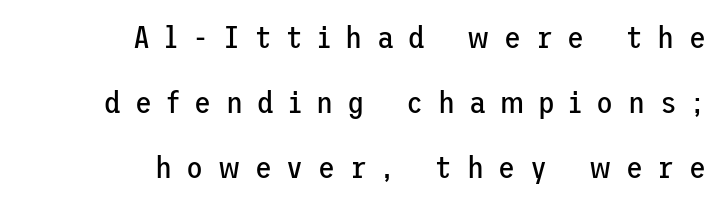
Each letter's strokes conclude bluntly, with no projecting serifs. Reading down the block, your eye finds every line finishing at a fixed right position. Caption: expanded tracking, letters set apart. Unmarked baselines from the first word to the last.
